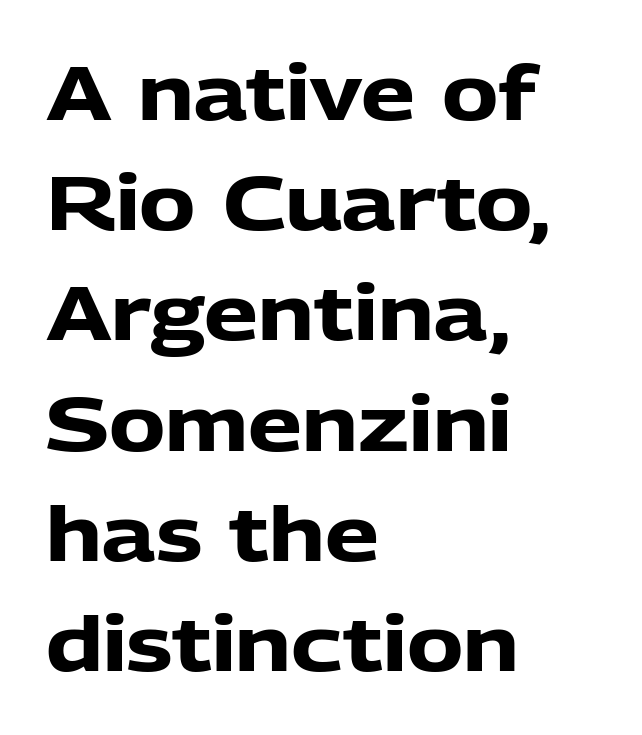
{"serif": "no", "italic": "no", "bold": "yes", "weight": "heavy", "width": "normal", "stroke_contrast": "low", "x_height": "medium", "monospaced": "no", "underline": "no", "align": "left", "line_spacing": "normal", "line_spacing_ratio": 1.45, "letter_spacing": "normal", "letter_spacing_em": 0.0, "glyph_px": 76}
